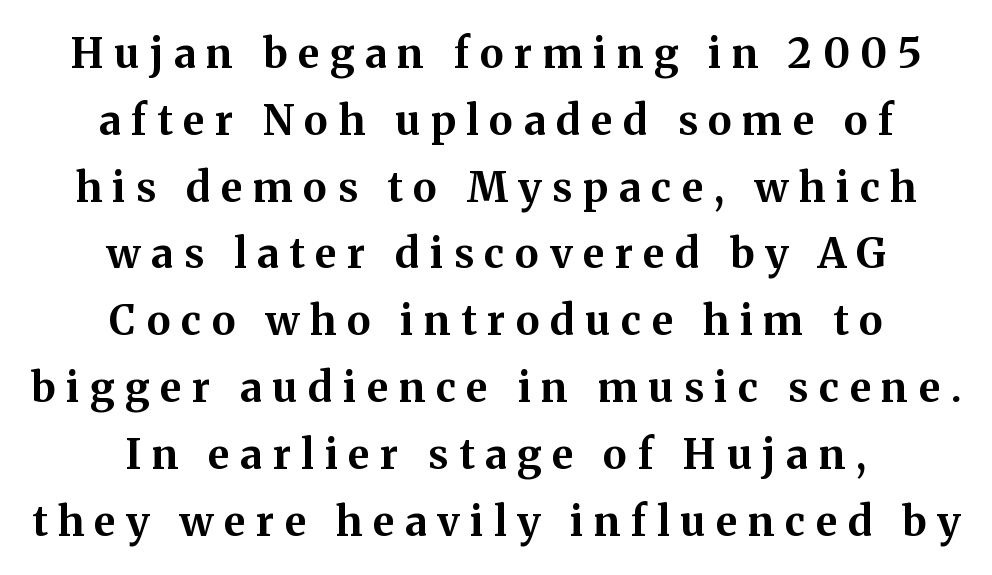
Caption: multi-line text, centered on the measure. A typesetter would call this proportional, since set widths differ per character. These lines carry a lot of weight — the face is fully bold. Rendered with straight, roman letterforms. The space between consecutive lines is moderate.
